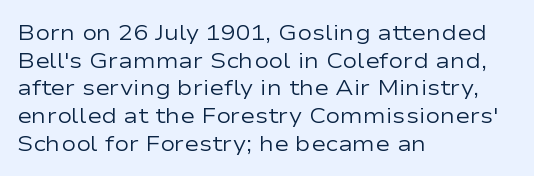
The typeface has the unassuming heft of standard copy or less. Vertical strokes here are truly vertical. A clean baseline with only descenders dipping below it. Default kerning and tracking; the words read as compact shapes.
